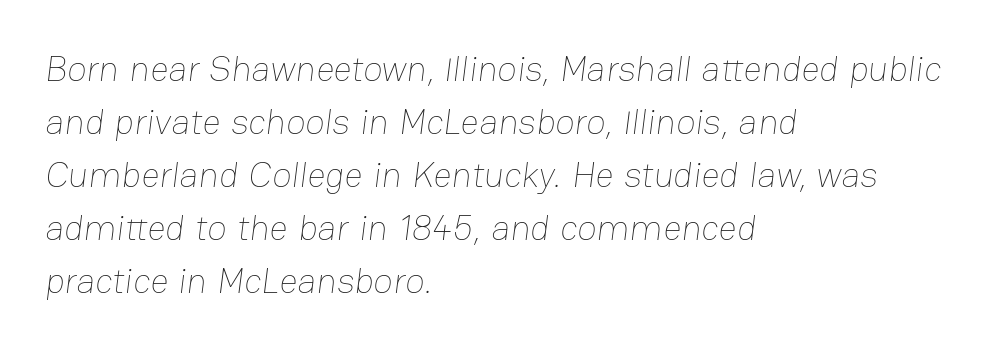
The passage shown is typed in a proportional face where columns would drift. Notice how the passage keeps a crisp vertical edge on the left only. Between one letter and the next there's only the usual sliver of space. The passage shown is not bold in any degree. No word sits above an underline.
